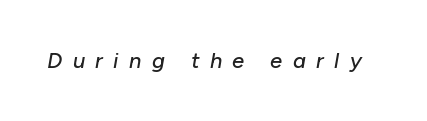
Is the letter spacing exaggerated? Yes — the characters are pushed far apart. The font's italic variant was chosen for this text. Type without underlining.
